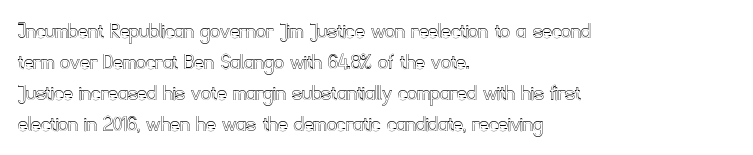
{"italic": "no", "underline": "no", "align": "left", "line_spacing": "normal", "line_spacing_ratio": 1.29, "letter_spacing": "normal", "letter_spacing_em": 0.0, "glyph_px": 24}
